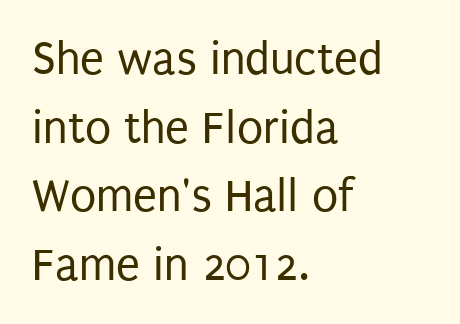
{"serif": "no", "italic": "no", "bold": "no", "weight": "regular", "width": "condensed", "stroke_contrast": "low", "x_height": "large", "monospaced": "no", "underline": "no", "align": "left", "line_spacing": "normal", "line_spacing_ratio": 1.43, "letter_spacing": "normal", "letter_spacing_em": 0.0, "glyph_px": 48}
